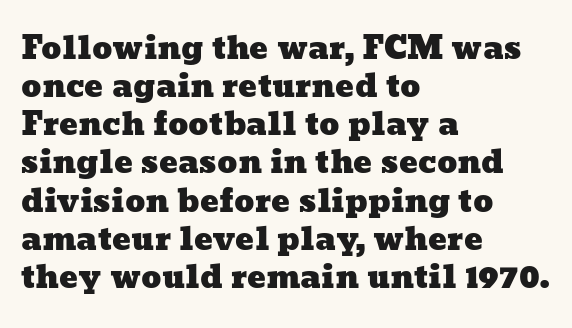
{"width": "wide", "stroke_contrast": "low", "x_height": "medium", "monospaced": "no", "underline": "no", "align": "left", "line_spacing_ratio": 1.23, "letter_spacing": "normal", "letter_spacing_em": 0.0, "glyph_px": 31}
